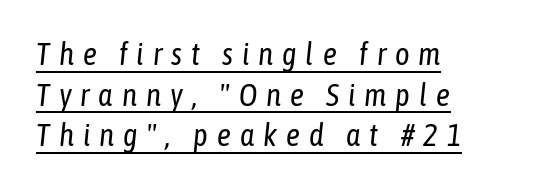
The image shows 31 px regular-weight, condensed type, italic (leaning right); set left-aligned, normal line spacing (1.31x), unusually wide letter spacing (+0.29 em), underlined; low stroke contrast and a medium x-height.
